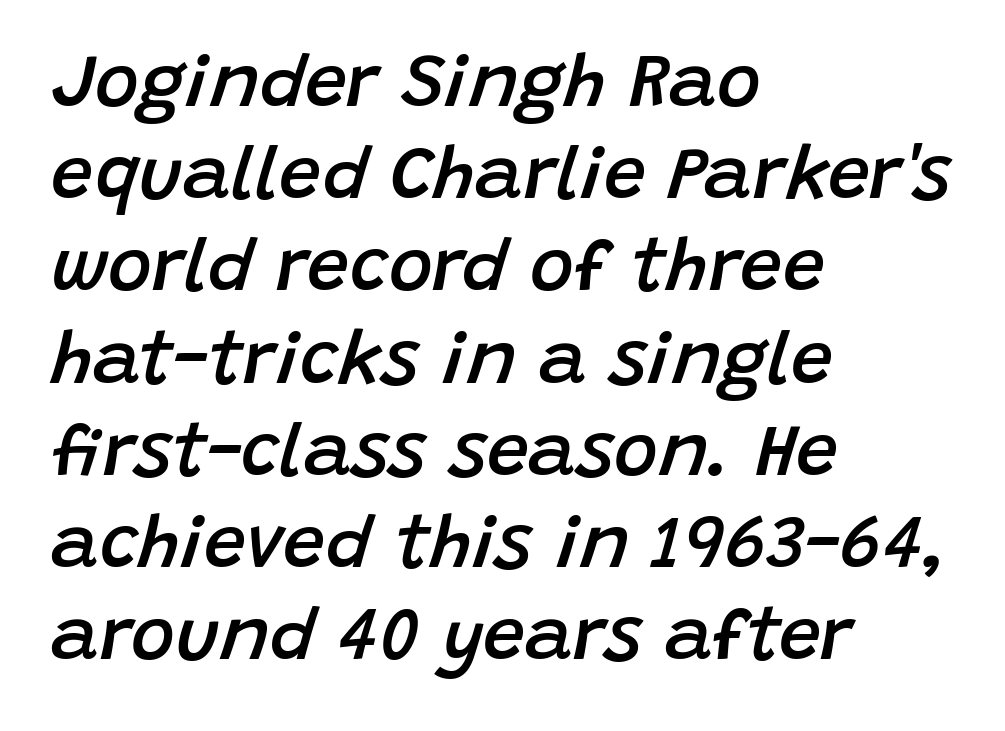
Standard letterfit; no display-style spreading of the glyphs. A typesetter would mark this as italic. Is this a fixed-width face? No — the glyphs have proportional, varying widths. The characters look somewhat weighty, a semibold short of true bold. Layout note: lines flush left. The gap between lines stays unmarked.
